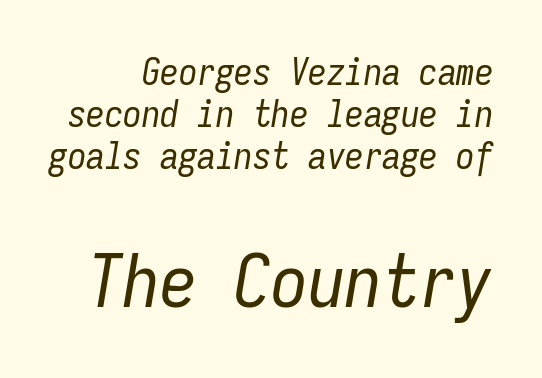
Q: Is the text bold? A: No.
Q: Is the text italic (slanted)? A: Yes, it leans right by about 9 degrees.
Q: Is the text underlined? A: No.
Q: Is the spacing between letters normal or unusually wide? A: Normal.
Q: Is the spacing between lines tight, normal or loose? A: Tight.
Q: Which block of text is set in a larger size, the first (top) or the second (bottom)? A: The second (bottom) one.
Q: Width (condensed, normal, or wide)? A: Condensed.
Q: Stroke contrast? A: Low.
Q: x-height? A: Medium.
Q: Monospaced? A: Yes.
